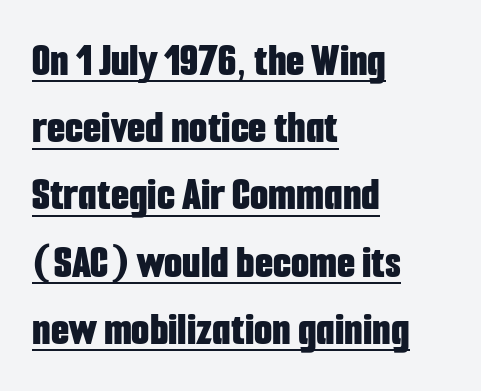
No italicization has been applied; the sample stays upright. What decoration does the sample have? An underline. Here the glyphs are tracked normally, forming tight word shapes. The rows are spaced the way most documents space them. How heavy is the stroke? Heavy — this is a bold. A typesetter would call this proportional, since set widths differ per character.
